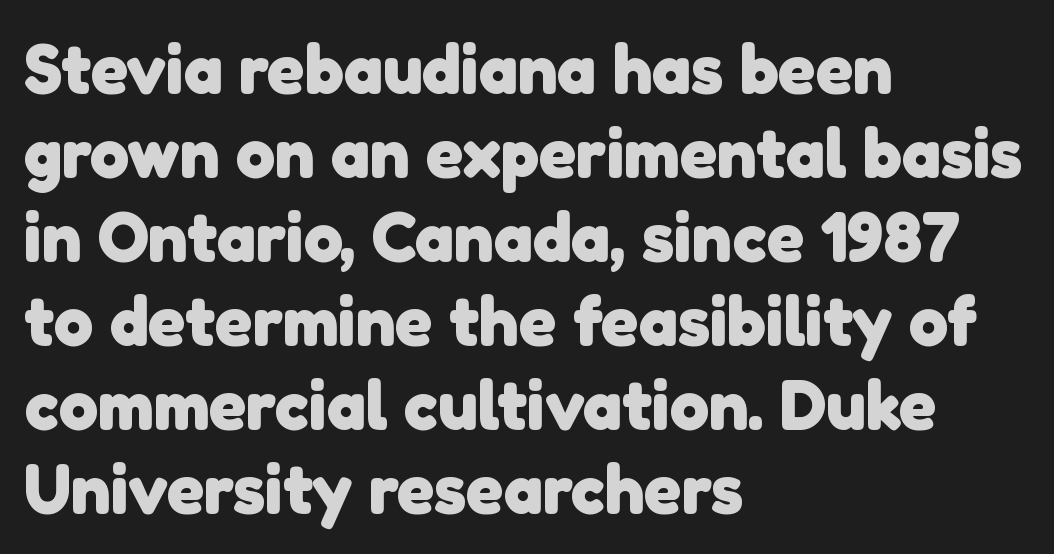
The image shows 70 px heavy sans-serif type; set left-aligned, line spacing 1.2x, normal letter spacing, not underlined; low stroke contrast and a medium x-height.
